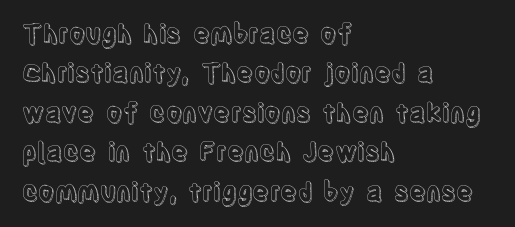
The image shows 25 px text type, upright; set left-aligned, normal line spacing (1.58x), normal letter spacing, not underlined.
